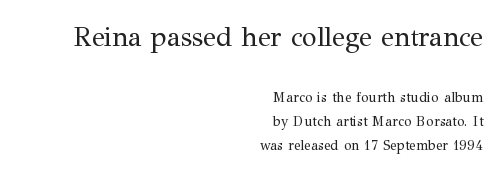
{"italic": "no", "bold": "no", "underline": "no", "align": "right", "line_spacing_ratio": 1.72, "letter_spacing": "normal", "letter_spacing_em": 0.0, "larger_block": "first", "size_ratio": 1.93, "glyph_px": 27}
